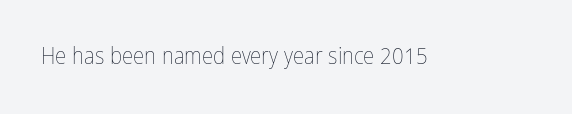
The image shows 23 px text type, upright; set normal letter spacing, not underlined.
